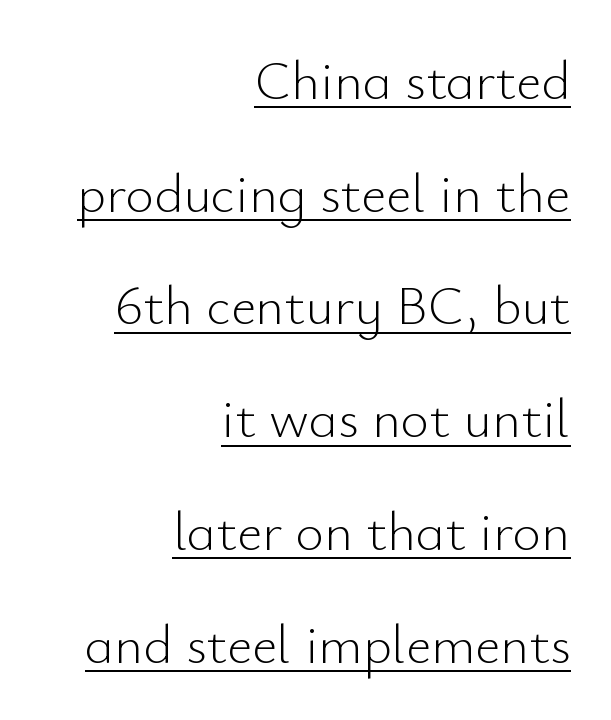
The image shows 55 px light sans-serif type, upright; set right-aligned, loose line spacing (2.05x), normal letter spacing, underlined; low stroke contrast and a small x-height.
